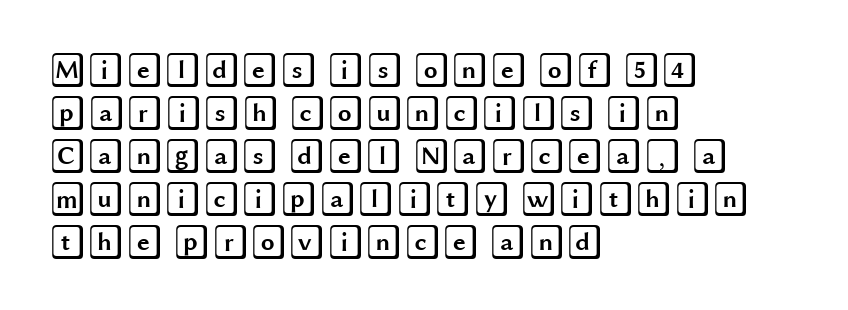
Between one letter and the next there's only the usual sliver of space. When letters stand straight like this, we call the style roman or upright. Check under the words: just untouched page. The rag falls on the right side of this text block.
